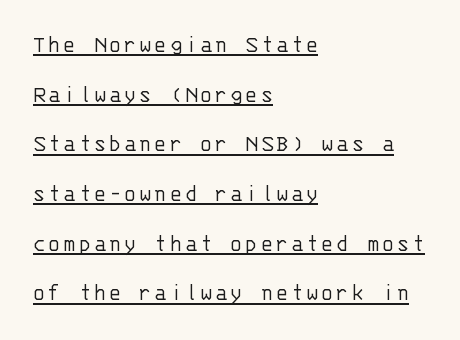
The image shows 24 px text type, upright; set left-aligned, loose line spacing (2.07x), underlined.
